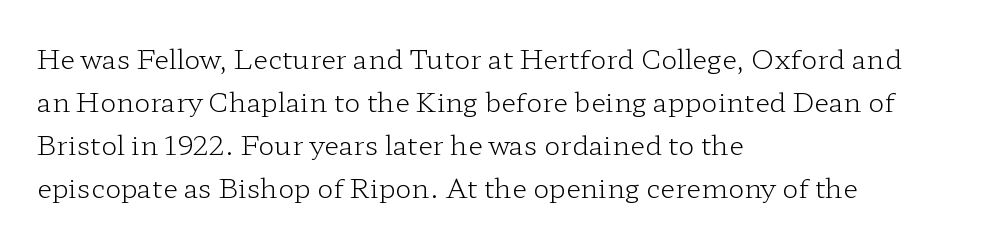
The image shows 27 px text type, upright; set left-aligned, normal line spacing (1.59x), normal letter spacing, not underlined.
